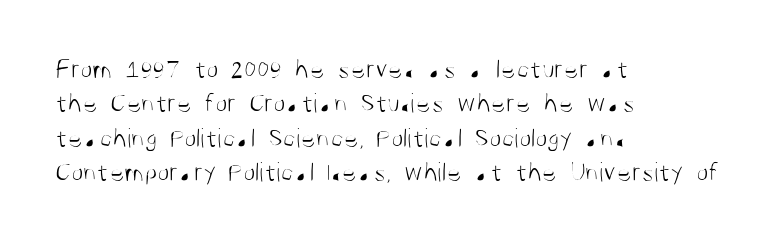
The image shows 28 px light, condensed sans-serif type, upright; set left-aligned, line spacing 1.23x, normal letter spacing, not underlined; medium stroke contrast and a large x-height.
